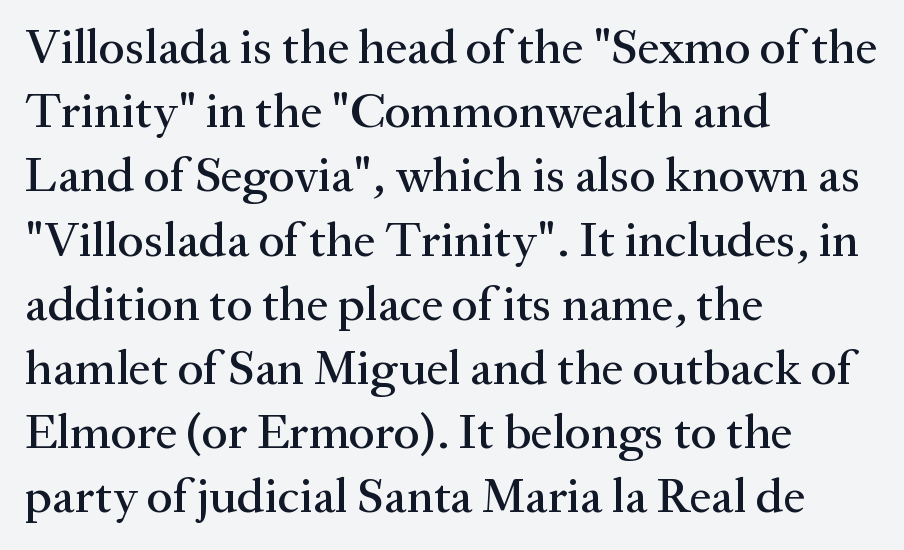
The image shows 49 px serif type, upright; set left-aligned, normal line spacing (1.31x), normal letter spacing, not underlined; medium stroke contrast and a medium x-height.
